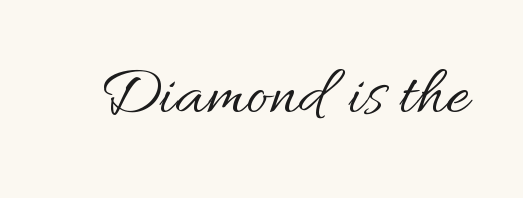
The image shows 69 px regular-weight type; set normal letter spacing, not underlined; medium stroke contrast and a small x-height.
